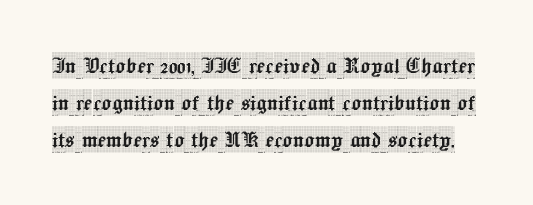
The image shows 26 px text type, upright; set normal line spacing (1.42x), normal letter spacing, not underlined.
